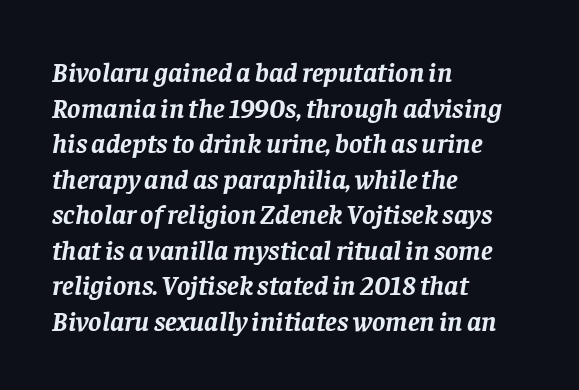
{"serif": "yes", "italic": "yes", "lean": "right", "slant_degrees": 8, "bold": "yes", "weight": "semibold", "width": "normal", "stroke_contrast": "low", "x_height": "large", "monospaced": "no", "underline": "no", "align": "left", "line_spacing": "normal", "line_spacing_ratio": 1.27, "letter_spacing": "normal", "letter_spacing_em": 0.0, "glyph_px": 28}
